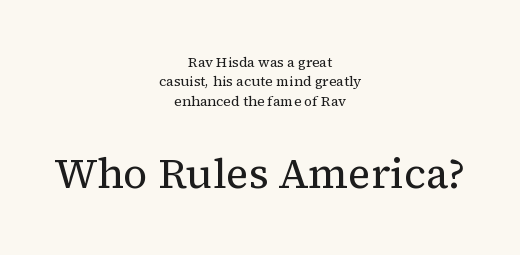
Q: Is the text bold? A: No.
Q: Is the text italic (slanted)? A: No, it is upright.
Q: Is the typeface a serif or a sans-serif typeface? A: Serif.
Q: Is the text underlined? A: No.
Q: How is the paragraph aligned? A: Centered.
Q: Is the spacing between letters normal or unusually wide? A: Normal.
Q: Is the spacing between lines tight, normal or loose? A: Normal.
Q: Which block of text is set in a larger size, the first (top) or the second (bottom)? A: The second (bottom) one.
Q: Width (condensed, normal, or wide)? A: Normal.
Q: Stroke contrast? A: Medium.
Q: x-height? A: Medium.
Q: Monospaced? A: No.
